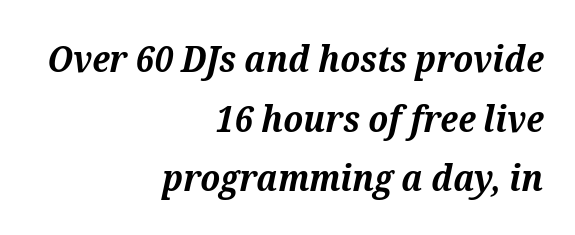
Here the designer chose a conventional face with non-uniform glyph widths. Weight check: bold — yes, fully. Casual observation: everything's shoved over to the right. The letters carry serifs — small finishing strokes at the ends of their stems. How are the letters spaced? Ordinarily, with no added tracking. The line-height multiplier appears to be the usual default.
